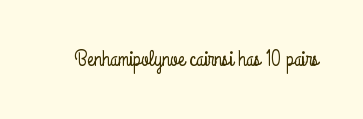
Short note: letters normally spaced. Lines of text with bare space underneath.
